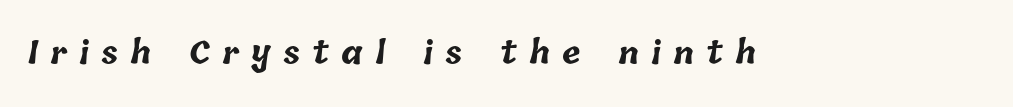
Q: Is the text bold? A: Yes.
Q: Is the text underlined? A: No.
Q: Is the spacing between letters normal or unusually wide? A: Unusually wide.
Q: Width (condensed, normal, or wide)? A: Normal.
Q: Stroke contrast? A: Low.
Q: x-height? A: Medium.
Q: Monospaced? A: No.
